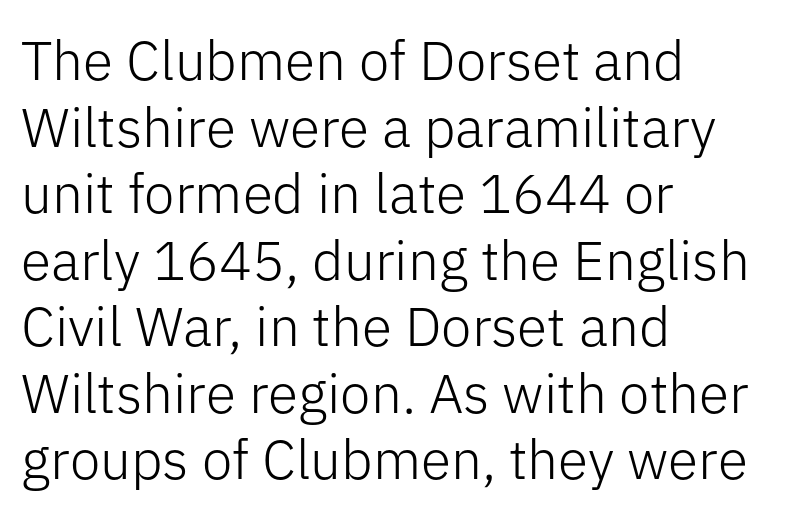
When letters stand straight like this, we call the style roman or upright. Grotesque or geometric, the face here clearly has no serifs. Vertical stems look standard width or narrower in stroke. The rendering uses natural spacing where letterforms have individual widths. Unmarked baselines from the first word to the last. Nothing unusual about the tracking: characters are spaced as the font intends.
